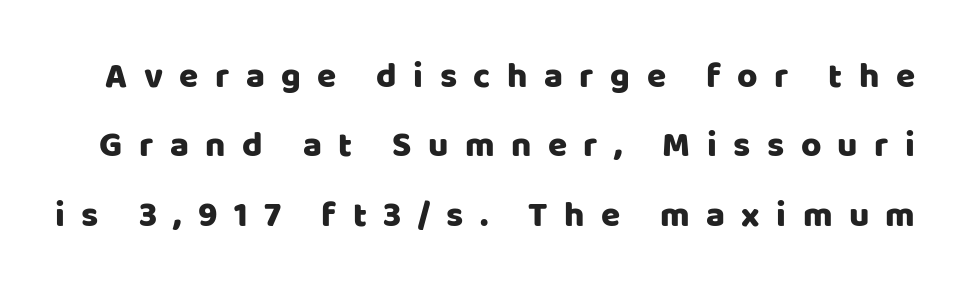
The image shows 35 px sans-serif type, upright; set loose line spacing (1.98x), unusually wide letter spacing (+0.47 em), not underlined; low stroke contrast and a large x-height.
